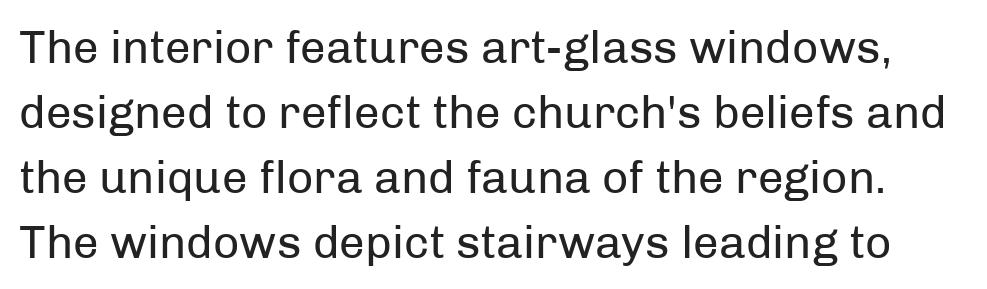
Q: Is the text bold? A: No.
Q: Is the text italic (slanted)? A: No, it is upright.
Q: Is the typeface a serif or a sans-serif typeface? A: Sans-serif.
Q: Is the text underlined? A: No.
Q: Is the spacing between letters normal or unusually wide? A: Normal.
Q: Is the spacing between lines tight, normal or loose? A: Normal.
Q: Width (condensed, normal, or wide)? A: Normal.
Q: Stroke contrast? A: Low.
Q: x-height? A: Medium.
Q: Monospaced? A: No.
